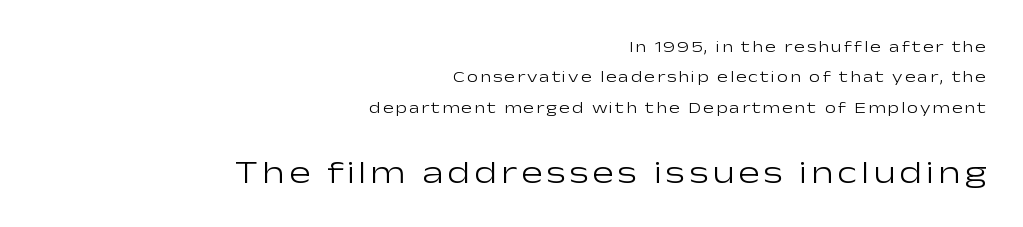
{"serif": "no", "italic": "no", "bold": "no", "weight": "light", "width": "wide", "stroke_contrast": "low", "x_height": "medium", "monospaced": "no", "underline": "no", "align": "right", "line_spacing": "loose", "line_spacing_ratio": 1.9, "larger_block": "second", "size_ratio": 2.0, "glyph_px": 32}
